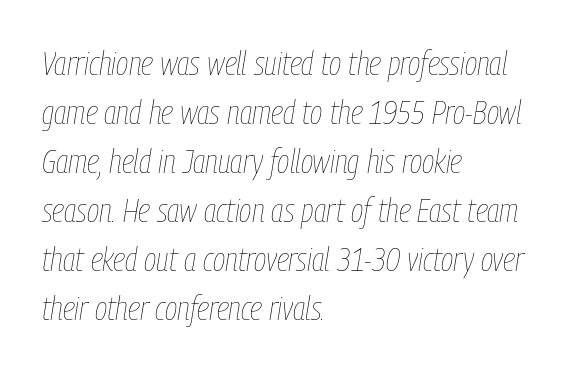
{"italic": "yes", "lean": "right", "slant_degrees": 9, "bold": "no", "weight": "thin", "width": "condensed", "stroke_contrast": "low", "x_height": "medium", "monospaced": "no", "underline": "no", "align": "left", "line_spacing": "normal", "line_spacing_ratio": 1.44, "letter_spacing": "normal", "letter_spacing_em": 0.0, "glyph_px": 34}
